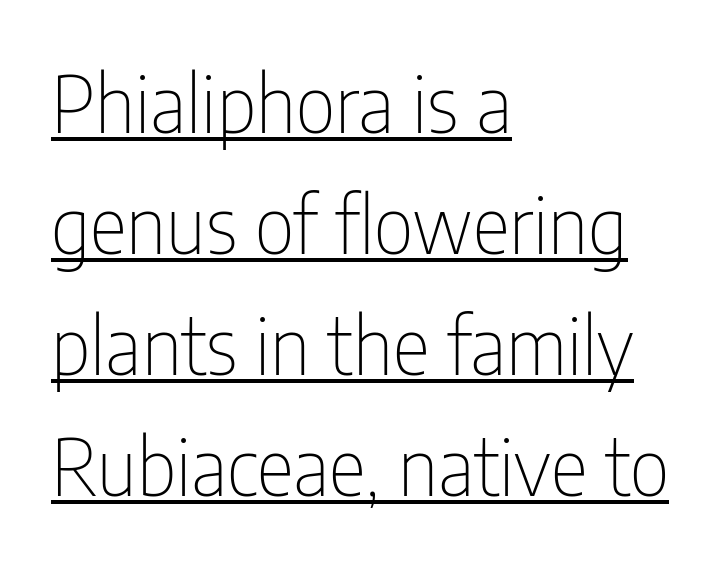
{"serif": "no", "italic": "no", "bold": "no", "weight": "thin", "width": "condensed", "stroke_contrast": "low", "x_height": "medium", "monospaced": "no", "underline": "yes", "align": "left", "line_spacing": "normal", "line_spacing_ratio": 1.53, "letter_spacing": "normal", "letter_spacing_em": 0.0, "glyph_px": 79}
